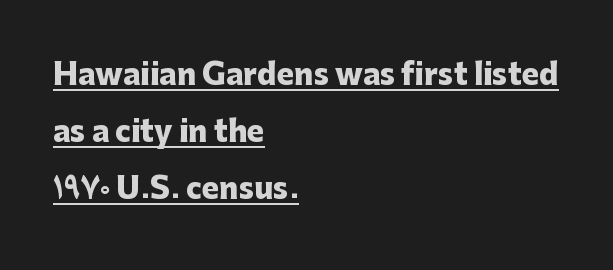
In designer terms, the underline attribute is active on this setting. All the whitespace from short lines collects on the right. Nope, not italic — everything's standing straight. Heavy-handed strokes throughout: this text is bold.
